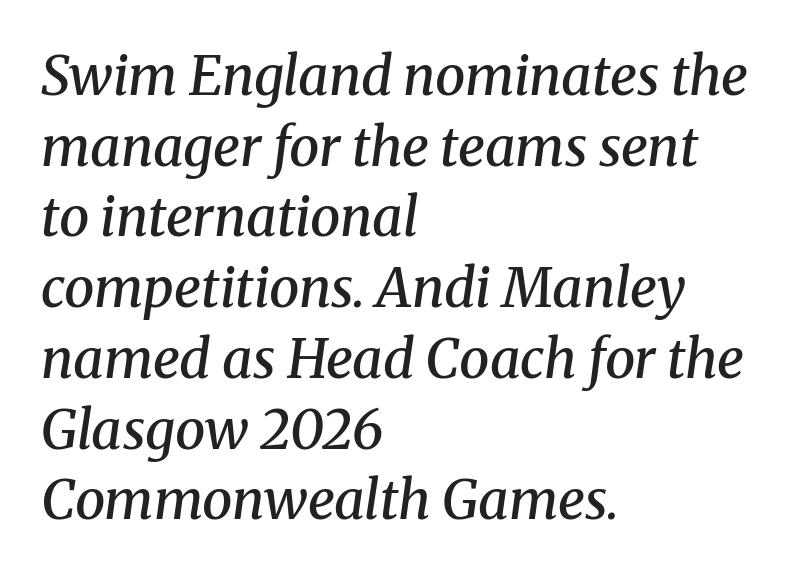
{"serif": "yes", "italic": "yes", "lean": "right", "slant_degrees": 8, "bold": "semi", "weight": "semibold", "width": "normal", "stroke_contrast": "medium", "x_height": "medium", "monospaced": "no", "underline": "no", "align": "left", "line_spacing": "normal", "line_spacing_ratio": 1.31, "letter_spacing": "normal", "letter_spacing_em": 0.0, "glyph_px": 54}
